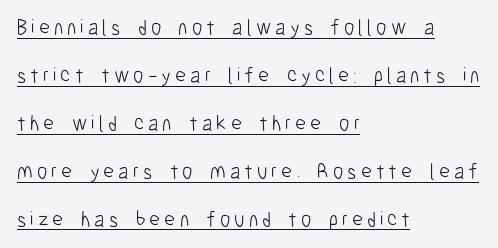
The image shows 21 px text type, upright; set left-aligned, loose line spacing (2.28x), underlined.
